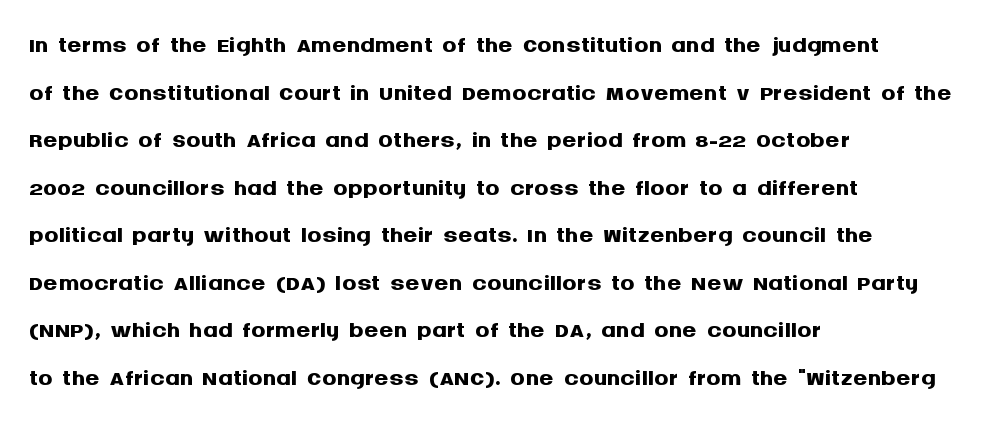
The image shows 36 px semibold sans-serif type, upright; set left-aligned, normal line spacing (1.32x), normal letter spacing, not underlined; medium stroke contrast and a large x-height.
